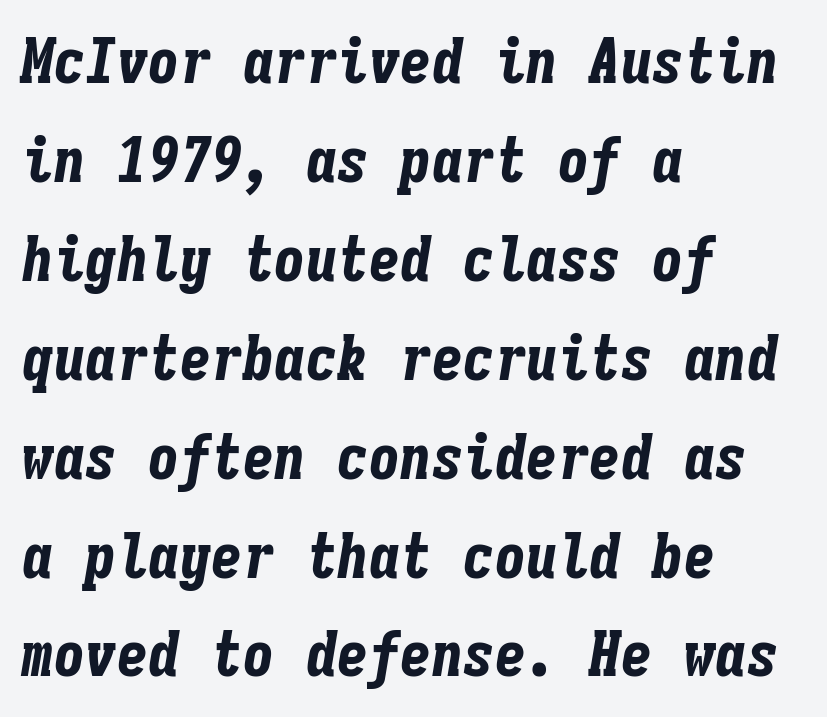
Do the characters align in a grid? Yes, the font is monospaced. An italicized treatment has been applied to the whole sample. Any mark beneath the type? The region is blank. Casual observation: everything's shoved over to the left. Rows of type keep a routine distance in the vertical direction.
